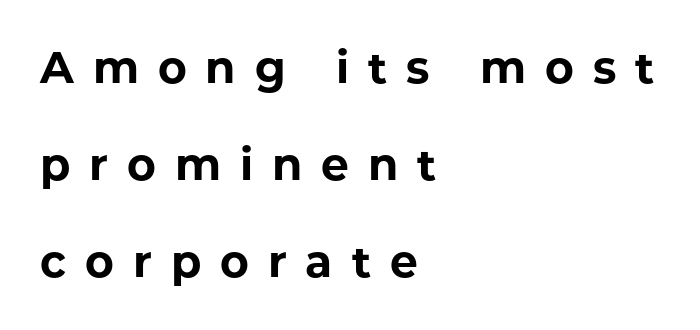
The image shows 44 px bold sans-serif type, upright; set left-aligned, loose line spacing (2.21x), unusually wide letter spacing (+0.43 em), not underlined; low stroke contrast and a medium x-height.
